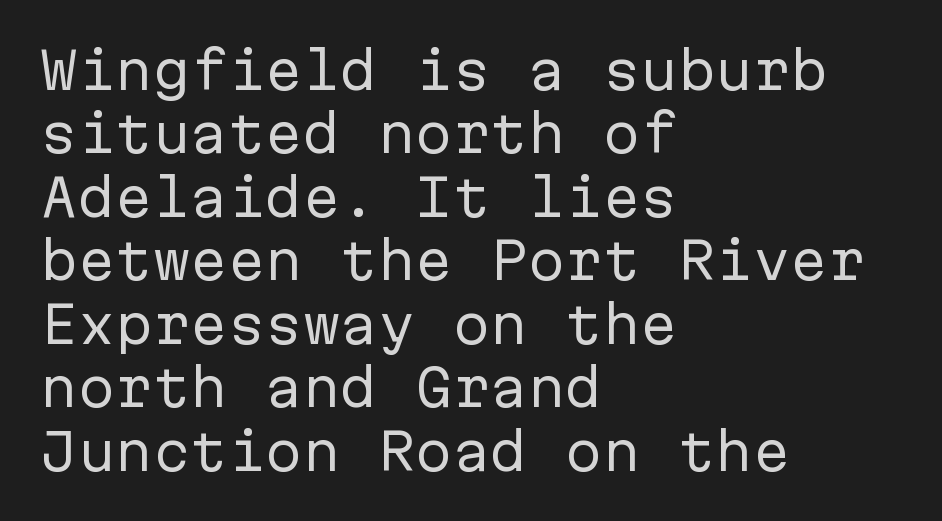
The image shows 50 px regular-weight sans-serif type, upright, monospaced; set left-aligned, normal line spacing (1.27x), normal letter spacing, not underlined; low stroke contrast and a medium x-height.
